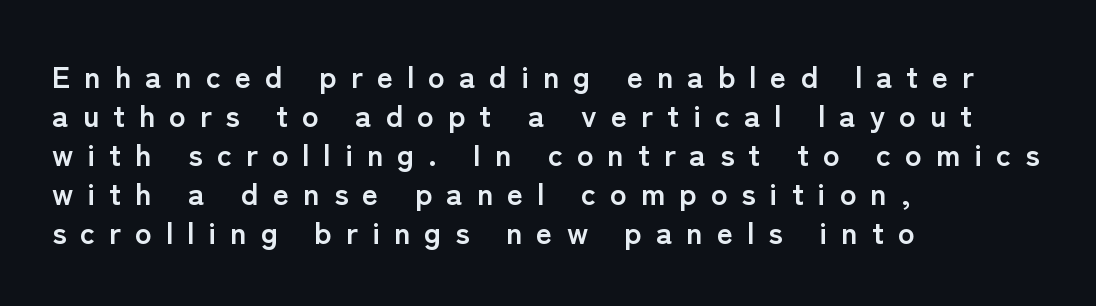
{"serif": "no", "italic": "no", "bold": "yes", "weight": "semibold", "width": "normal", "stroke_contrast": "low", "x_height": "medium", "monospaced": "no", "underline": "no", "align": "left", "line_spacing": "normal", "line_spacing_ratio": 1.26, "letter_spacing": "wide", "letter_spacing_em": 0.45, "glyph_px": 31}
